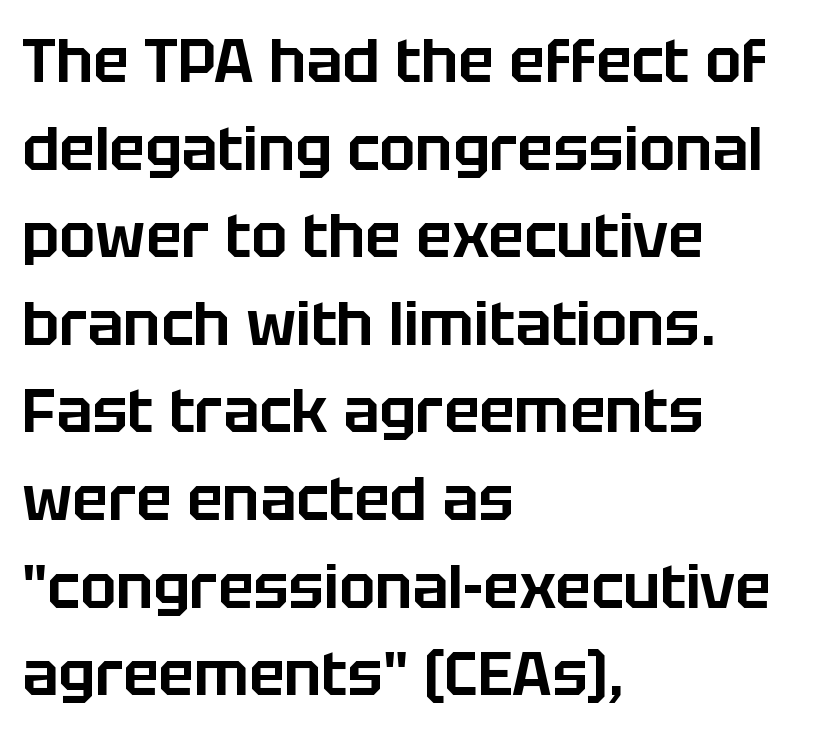
Q: Is the text italic (slanted)? A: No, it is upright.
Q: Is the typeface a serif or a sans-serif typeface? A: Sans-serif.
Q: Is the text underlined? A: No.
Q: How is the paragraph aligned? A: Left-aligned.
Q: Is the spacing between letters normal or unusually wide? A: Normal.
Q: Is the spacing between lines tight, normal or loose? A: Normal.
Q: Width (condensed, normal, or wide)? A: Normal.
Q: Stroke contrast? A: Low.
Q: x-height? A: Large.
Q: Monospaced? A: No.
